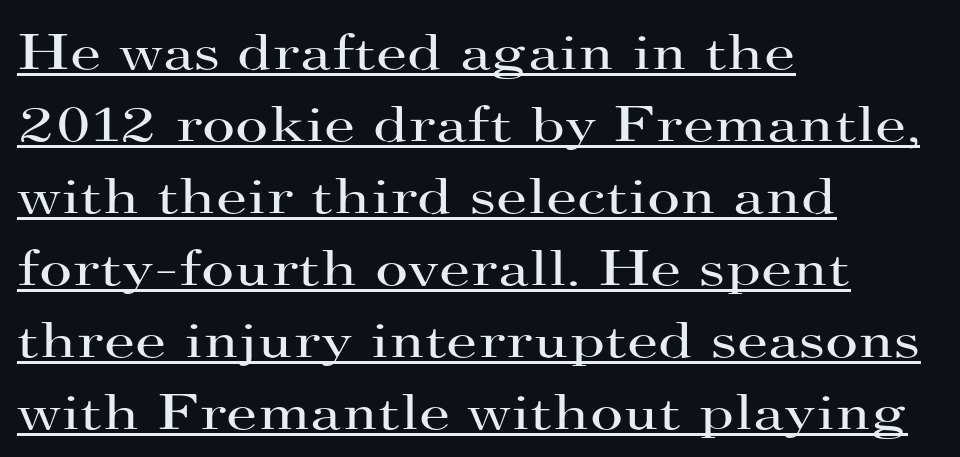
Is this a heavy cut? Hardly; it is regular or lighter. Check where the strokes stop: tiny serifs finish them off. The rendering anchors every line to the left-hand side. Check the space under the baseline: a stroke is drawn there. Each new line begins a customary step beneath the previous one.
